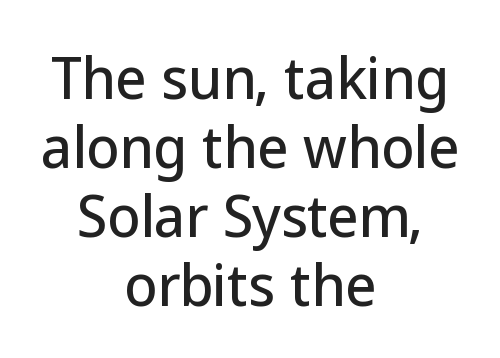
Designer's note — italics off, roman on. This sample has the flowing, uneven cadence of proportional lettering. Tracking value appears to be zero — textbook default spacing. The designer left line spacing at the default. The lines are quadded center.
